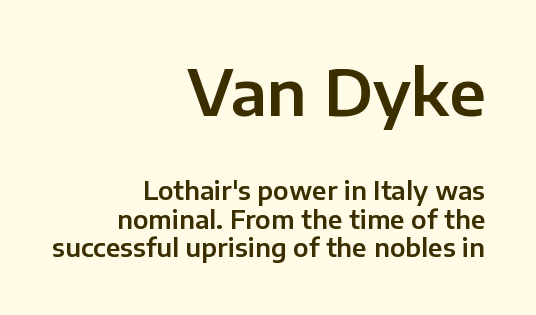
Q: Is the text italic (slanted)? A: No, it is upright.
Q: Is the typeface a serif or a sans-serif typeface? A: Sans-serif.
Q: Is the text underlined? A: No.
Q: How is the paragraph aligned? A: Right-aligned.
Q: Is the spacing between letters normal or unusually wide? A: Normal.
Q: Is the spacing between lines tight, normal or loose? A: Tight.
Q: Which block of text is set in a larger size, the first (top) or the second (bottom)? A: The first (top) one.
Q: Width (condensed, normal, or wide)? A: Normal.
Q: Stroke contrast? A: Low.
Q: x-height? A: Medium.
Q: Monospaced? A: No.
